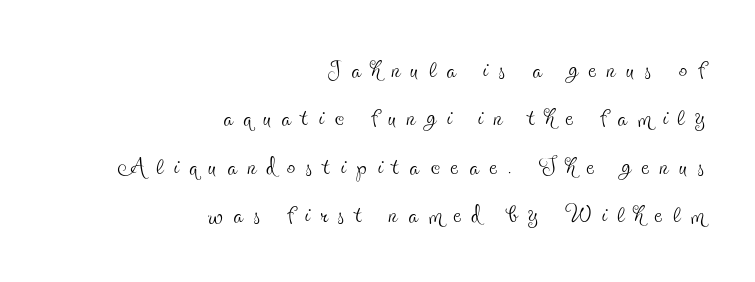
{"serif": "yes", "bold": "no", "weight": "thin", "width": "condensed", "x_height": "small", "monospaced": "no", "underline": "no", "align": "right", "line_spacing": "normal", "line_spacing_ratio": 1.42, "letter_spacing": "wide", "letter_spacing_em": 0.32, "glyph_px": 34}
